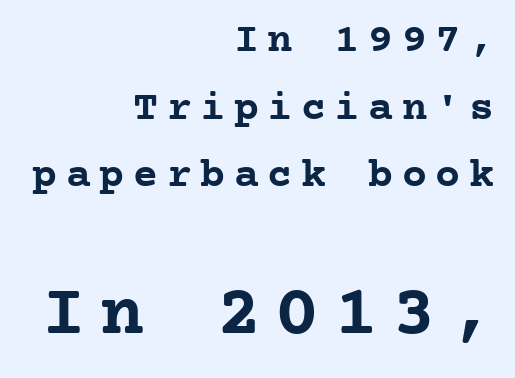
The image shows 73 px semibold serif type, upright, monospaced; set right-aligned, normal line spacing (1.61x), unusually wide letter spacing (+0.2 em), not underlined; the second (bottom) block is 1.74x larger; low stroke contrast and a medium x-height.
